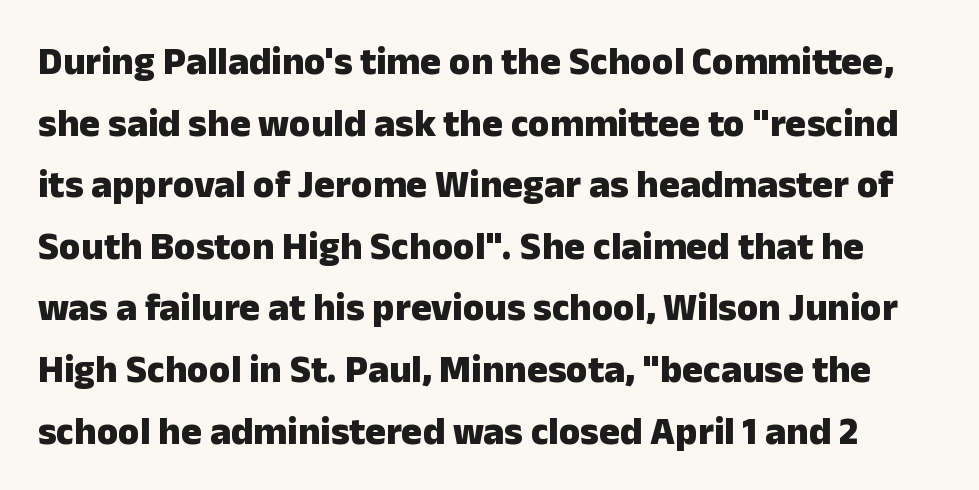
{"serif": "no", "italic": "no", "bold": "yes", "weight": "heavy", "width": "normal", "stroke_contrast": "low", "x_height": "medium", "monospaced": "no", "underline": "no", "line_spacing": "normal", "line_spacing_ratio": 1.58, "letter_spacing": "normal", "letter_spacing_em": 0.0, "glyph_px": 39}
